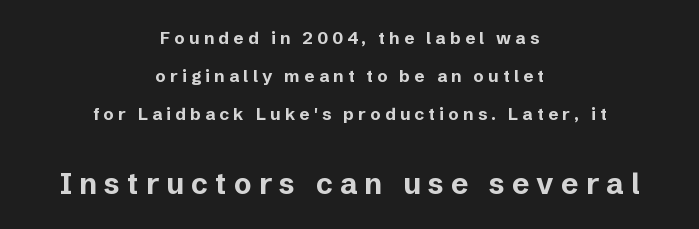
Q: Is the text bold? A: Yes.
Q: Is the text italic (slanted)? A: No, it is upright.
Q: Is the typeface a serif or a sans-serif typeface? A: Sans-serif.
Q: Is the text underlined? A: No.
Q: How is the paragraph aligned? A: Centered.
Q: Is the spacing between letters normal or unusually wide? A: Unusually wide.
Q: Is the spacing between lines tight, normal or loose? A: Loose.
Q: Which block of text is set in a larger size, the first (top) or the second (bottom)? A: The second (bottom) one.
Q: Width (condensed, normal, or wide)? A: Normal.
Q: Stroke contrast? A: Low.
Q: x-height? A: Medium.
Q: Monospaced? A: No.
